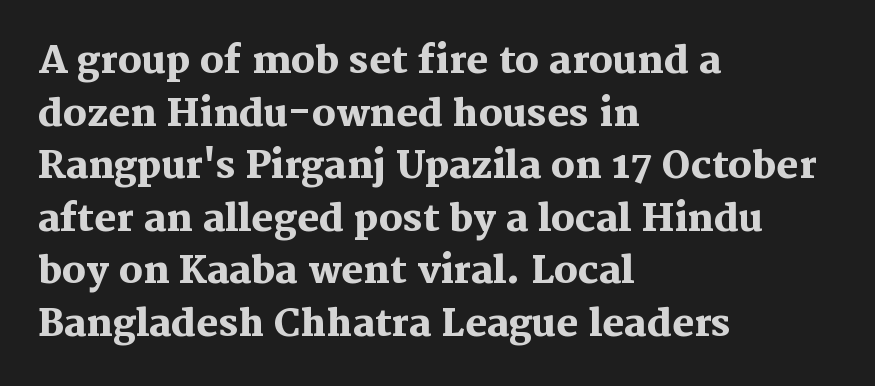
Q: Is the text bold? A: Yes.
Q: Is the text italic (slanted)? A: No, it is upright.
Q: Is the typeface a serif or a sans-serif typeface? A: Serif.
Q: Is the text underlined? A: No.
Q: How is the paragraph aligned? A: Left-aligned.
Q: Is the spacing between letters normal or unusually wide? A: Normal.
Q: Is the spacing between lines tight, normal or loose? A: Normal.
Q: Width (condensed, normal, or wide)? A: Normal.
Q: Stroke contrast? A: Medium.
Q: x-height? A: Medium.
Q: Monospaced? A: No.
